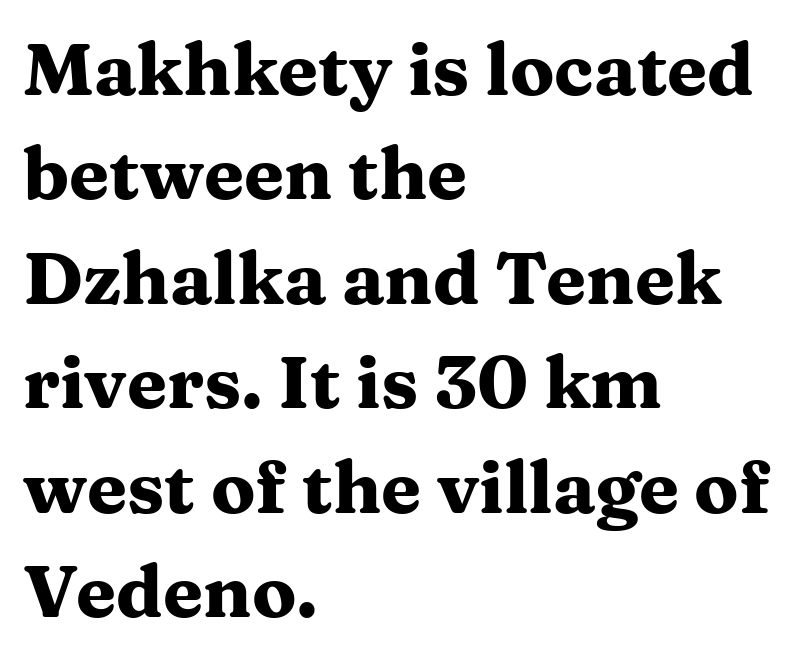
This is serif lettering, the kind often seen in printed books. Unlike italic type, these characters show no tilt at all. The rendering uses natural spacing where letterforms have individual widths. One-word summary of the alignment: left.
